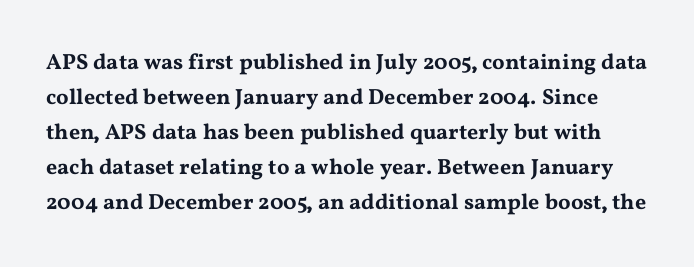
Q: Is the text italic (slanted)? A: No, it is upright.
Q: Is the text underlined? A: No.
Q: Is the spacing between letters normal or unusually wide? A: Normal.
Q: Is the spacing between lines tight, normal or loose? A: Normal.
